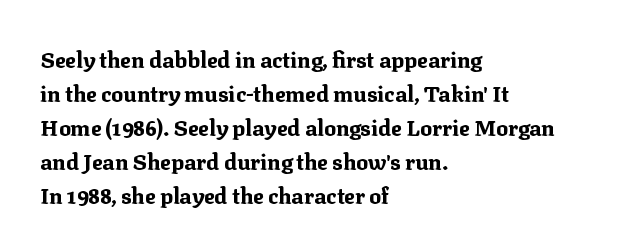
Underline: absent. Default kerning and tracking; the words read as compact shapes. Successive baselines arrive at the customary interval. You can tell it's not italic because the verticals are truly vertical. One-word summary of the alignment: left. These lines carry a lot of weight — the face is fully bold.
